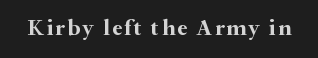
The image shows 23 px bold type, upright; set not underlined.
